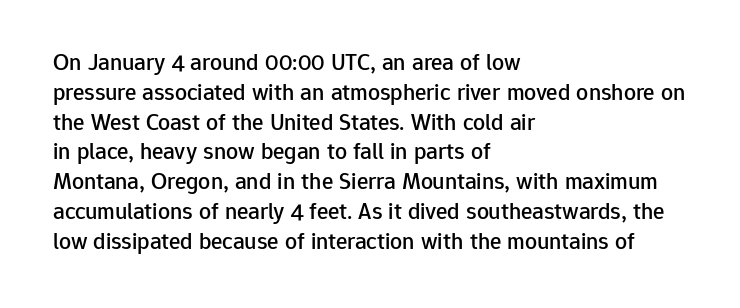
This sample uses an upright cut, with every glyph sitting square on the baseline. The space beneath each line is pristine and unruled. Short note: letters normally spaced. A classic flush-left, rag-right setting is used for this passage.
